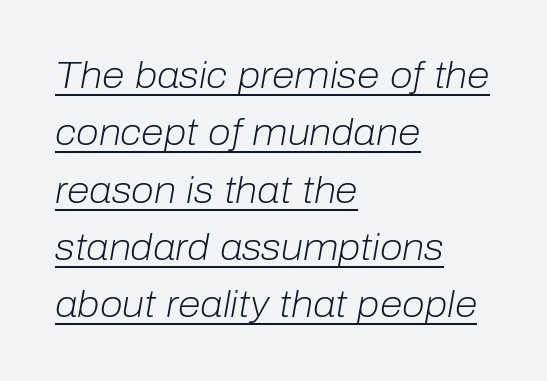
A typesetter would call this proportional, since set widths differ per character. Students, observe the line beneath the letters — that is underlining. Which margin do the lines hug? The left one — the right edge is uneven. Unbolded letterforms with no extra heft. A typesetter would call this zero additional tracking.
